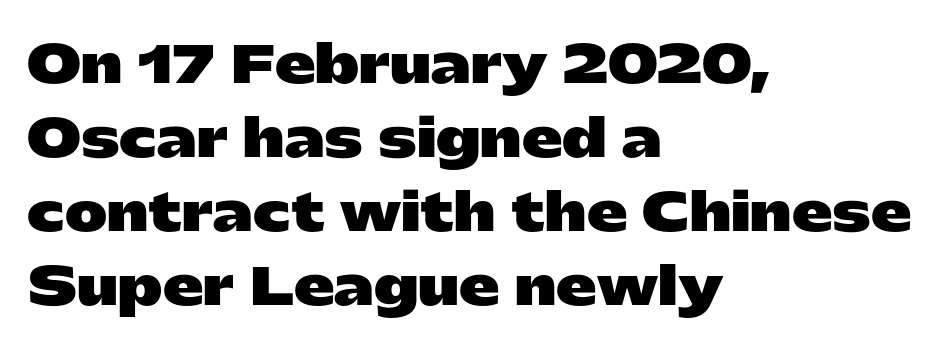
{"serif": "no", "italic": "no", "bold": "yes", "weight": "heavy", "width": "wide", "stroke_contrast": "low", "x_height": "medium", "monospaced": "no", "underline": "no", "align": "left", "line_spacing": "normal", "line_spacing_ratio": 1.45, "letter_spacing": "normal", "letter_spacing_em": 0.0, "glyph_px": 51}
